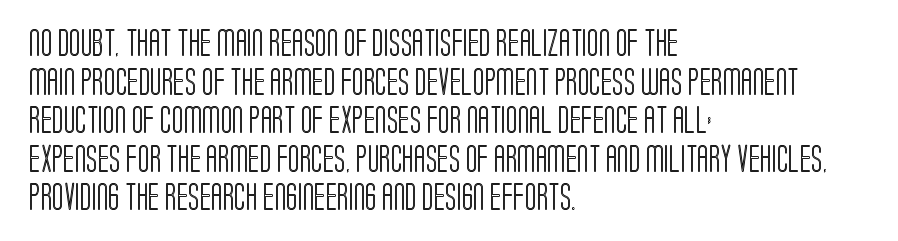
The image shows 27 px text type, upright; set left-aligned, normal line spacing (1.43x), normal letter spacing, not underlined.
